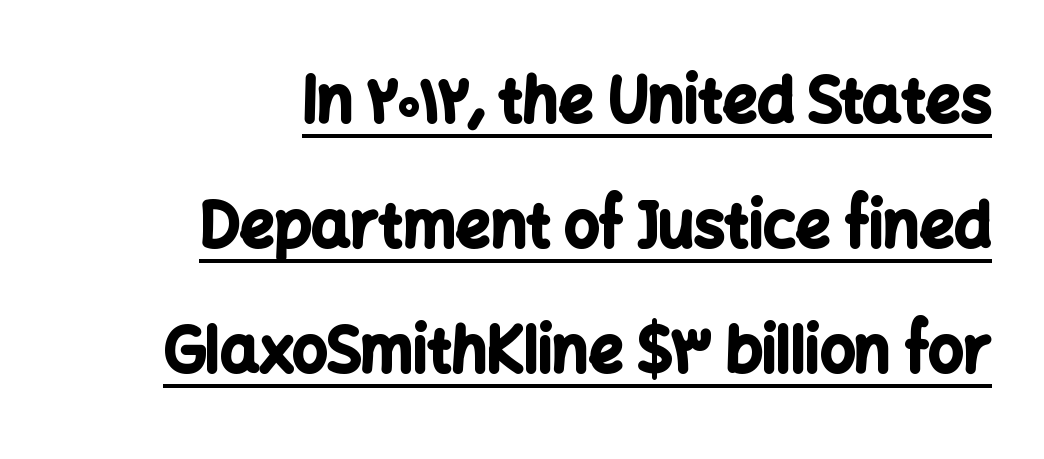
Q: Is the text bold? A: Yes.
Q: Is the text italic (slanted)? A: No, it is upright.
Q: Is the typeface a serif or a sans-serif typeface? A: Sans-serif.
Q: Is the text underlined? A: Yes.
Q: How is the paragraph aligned? A: Right-aligned.
Q: Is the spacing between letters normal or unusually wide? A: Normal.
Q: Is the spacing between lines tight, normal or loose? A: Loose.
Q: Width (condensed, normal, or wide)? A: Normal.
Q: Stroke contrast? A: Low.
Q: x-height? A: Medium.
Q: Monospaced? A: No.
